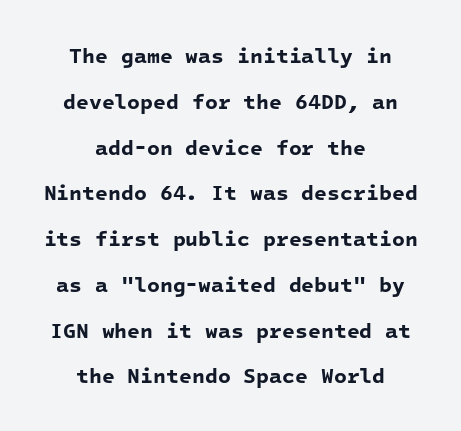
{"bold": "yes", "underline": "no", "align": "center", "line_spacing": "loose", "line_spacing_ratio": 2.18, "letter_spacing": "normal", "letter_spacing_em": 0.0, "glyph_px": 21}
